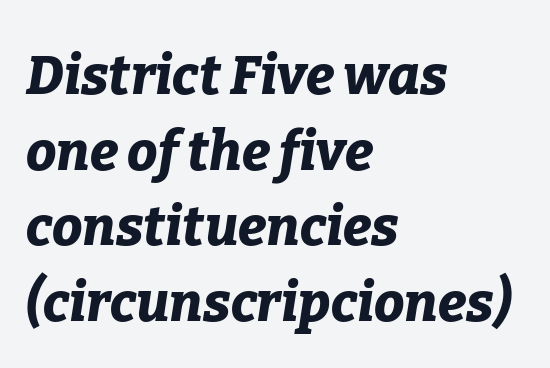
What's the leading like? Ordinary, nothing unusual. Weight: bold. A classic flush-left, rag-right setting is used for this passage. Looking at the ascenders, they clearly lean. Words float on clear page, feet unadorned.
